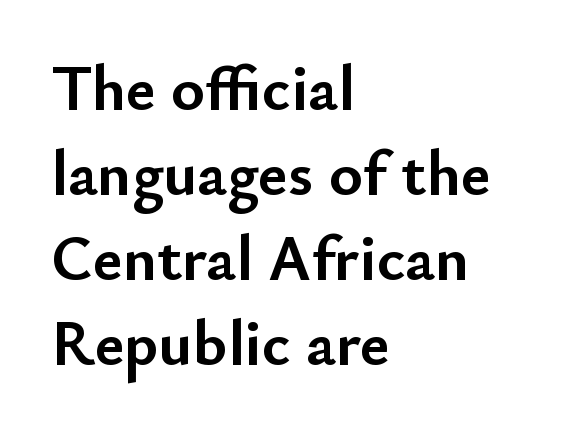
Leftover space on each line is placed entirely after the last word. The passage shown is typed in a proportional face where columns would drift. A full-strength bold gives these letters their thick strokes. Regular leading.
